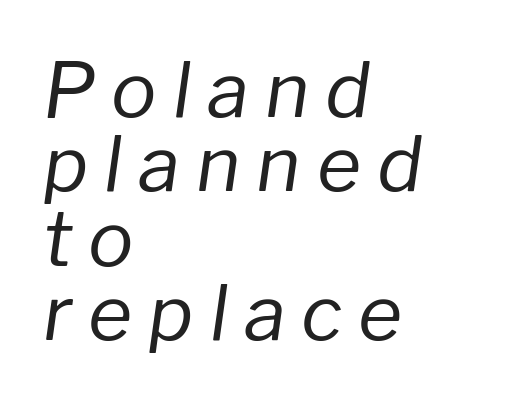
{"italic": "yes", "lean": "right", "slant_degrees": 8, "bold": "no", "weight": "regular", "width": "normal", "stroke_contrast": "low", "x_height": "medium", "monospaced": "no", "underline": "no", "align": "left", "line_spacing": "tight", "line_spacing_ratio": 0.98, "letter_spacing": "wide", "letter_spacing_em": 0.21, "glyph_px": 76}
